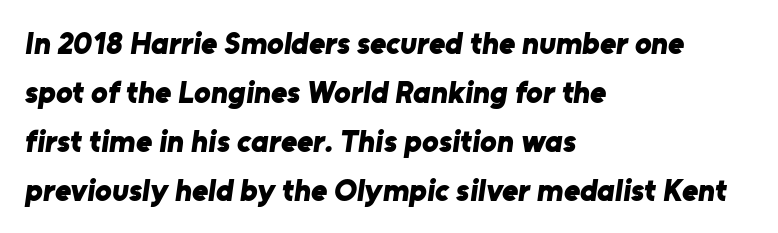
{"serif": "no", "bold": "yes", "weight": "bold", "width": "normal", "stroke_contrast": "low", "x_height": "medium", "monospaced": "no", "underline": "no", "align": "left", "line_spacing": "normal", "line_spacing_ratio": 1.58, "letter_spacing": "normal", "letter_spacing_em": 0.0, "glyph_px": 31}
